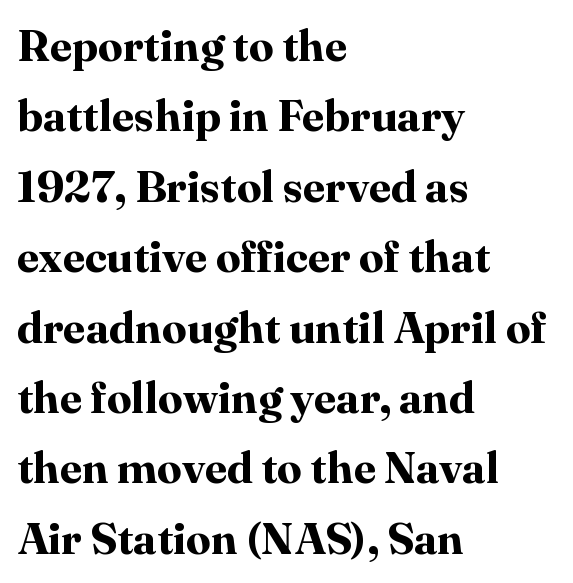
The setting favours the left margin, as ordinary paragraphs usually do. In terms of posture, this sample is upright. Glyph-to-glyph distance matches everyday printed text. Notice how thick the strokes are: this is what a full bold looks like. The line-height multiplier appears to be the usual default. The foot of each line stays bare and open.
